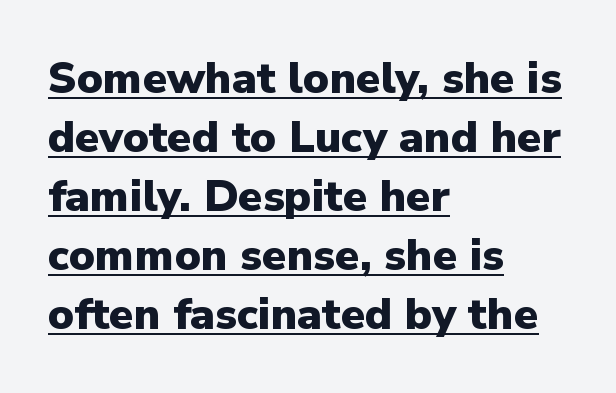
{"serif": "no", "italic": "no", "bold": "yes", "weight": "heavy", "width": "normal", "stroke_contrast": "low", "x_height": "medium", "monospaced": "no", "underline": "yes", "align": "left", "line_spacing": "normal", "line_spacing_ratio": 1.34, "letter_spacing": "normal", "letter_spacing_em": 0.0, "glyph_px": 44}
